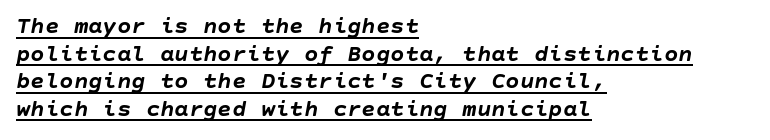
Q: Is the text bold? A: Yes.
Q: Is the text italic (slanted)? A: Yes, it leans right by about 10 degrees.
Q: Is the text underlined? A: Yes.
Q: How is the paragraph aligned? A: Left-aligned.
Q: Is the spacing between letters normal or unusually wide? A: Normal.
Q: Is the spacing between lines tight, normal or loose? A: Tight.
